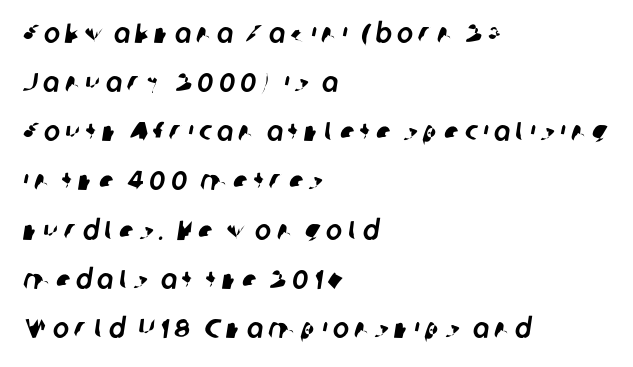
{"underline": "no", "align": "left", "line_spacing_ratio": 1.82, "letter_spacing": "wide", "letter_spacing_em": 0.2, "glyph_px": 27}
